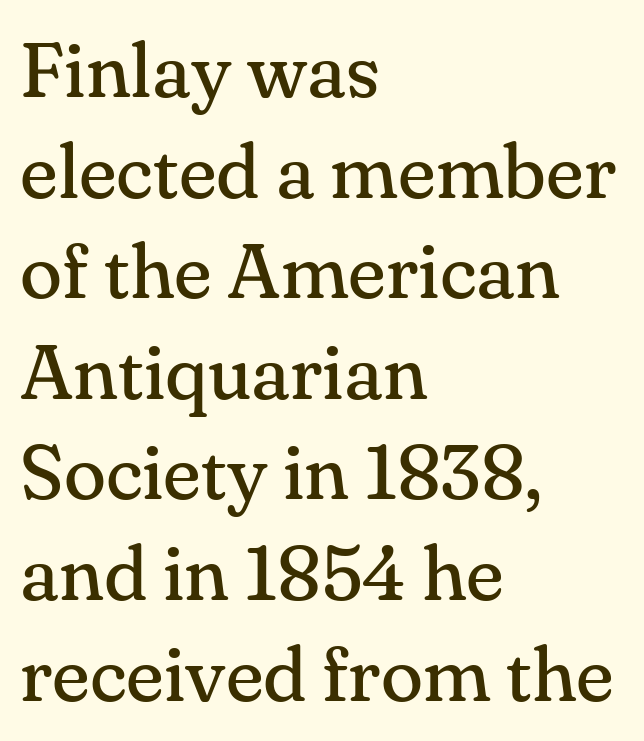
{"serif": "yes", "italic": "no", "bold": "no", "weight": "regular", "width": "normal", "stroke_contrast": "medium", "x_height": "small", "monospaced": "no", "underline": "no", "align": "left", "line_spacing": "normal", "line_spacing_ratio": 1.29, "letter_spacing": "normal", "letter_spacing_em": 0.0, "glyph_px": 78}
